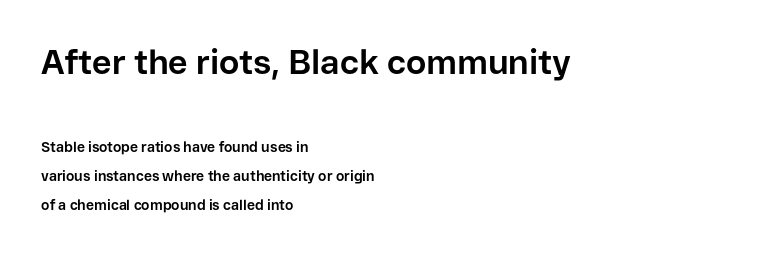
The face used here has the dense, thick strokes of a bold. The space beneath each line is pristine and unruled. The text was rendered using a sans face with plain stroke endings. You could not count columns in this text — the font is proportionally spaced.
